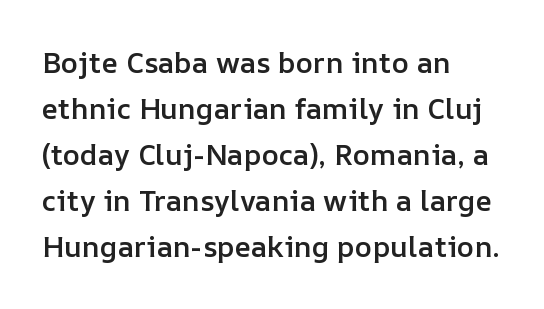
Q: Is the text bold? A: Semi-bold.
Q: Is the text italic (slanted)? A: No, it is upright.
Q: Is the text underlined? A: No.
Q: How is the paragraph aligned? A: Left-aligned.
Q: Is the spacing between letters normal or unusually wide? A: Normal.
Q: Is the spacing between lines tight, normal or loose? A: Normal.
Q: Width (condensed, normal, or wide)? A: Normal.
Q: Stroke contrast? A: Low.
Q: x-height? A: Medium.
Q: Monospaced? A: No.
